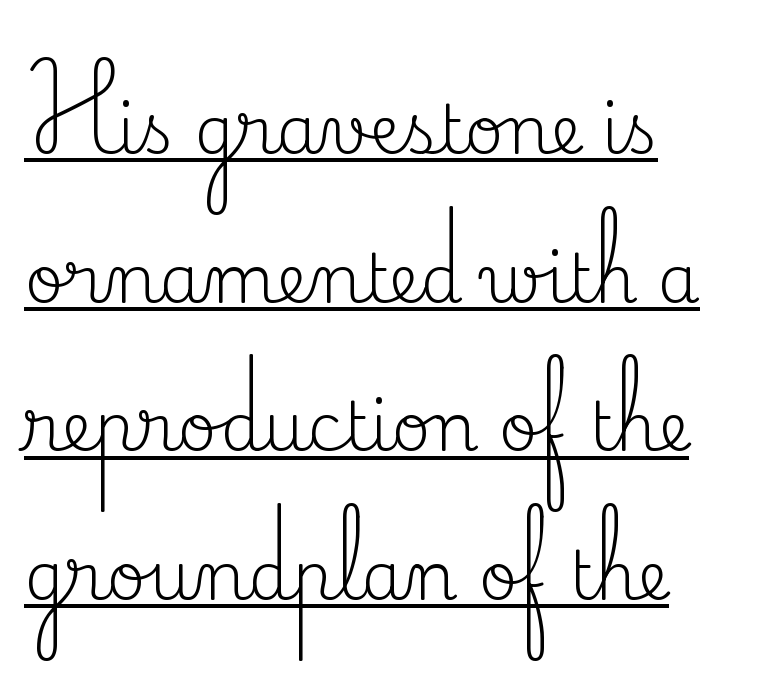
{"serif": "yes", "italic": "no", "bold": "no", "weight": "regular", "width": "normal", "stroke_contrast": "medium", "x_height": "small", "monospaced": "no", "underline": "yes", "align": "left", "line_spacing": "loose", "line_spacing_ratio": 2.22, "letter_spacing": "normal", "letter_spacing_em": 0.0, "glyph_px": 67}
